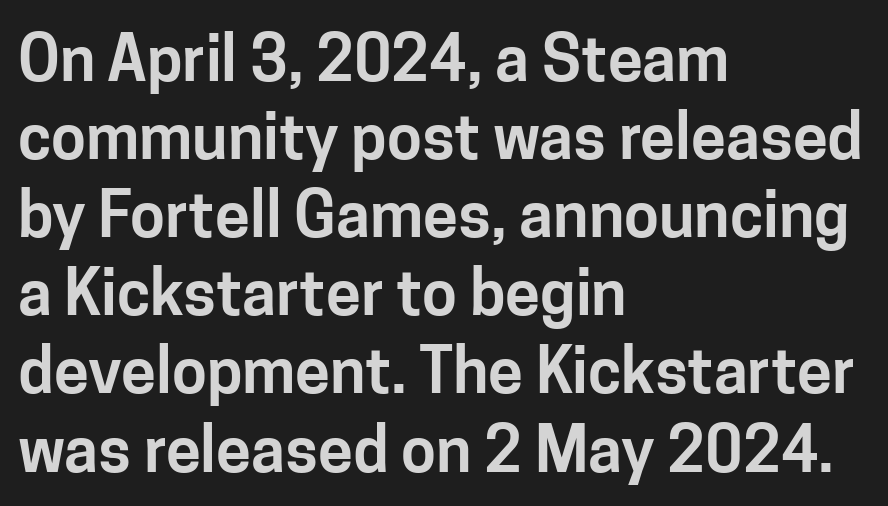
These lines are rendered in a variable-pitch font. The lines in this sample share a left origin and differ only in where they stop. Does the type have serifs? No, each stem ends abruptly. Observe the ordinary spacing: letters are neighbours, not strangers.
